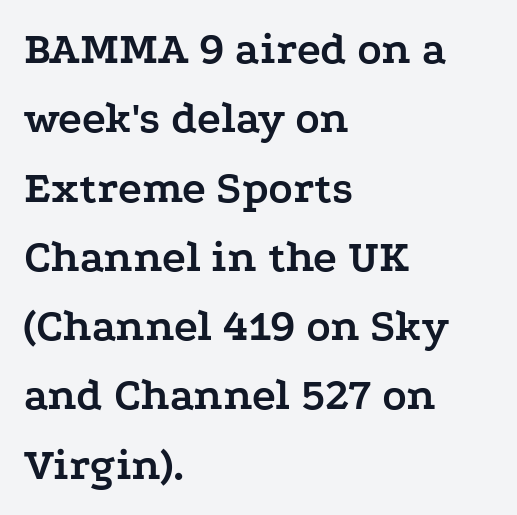
Q: Is the text bold? A: Yes.
Q: Is the text italic (slanted)? A: No, it is upright.
Q: Is the typeface a serif or a sans-serif typeface? A: Serif.
Q: Is the text underlined? A: No.
Q: How is the paragraph aligned? A: Left-aligned.
Q: Is the spacing between letters normal or unusually wide? A: Normal.
Q: Is the spacing between lines tight, normal or loose? A: Normal.
Q: Width (condensed, normal, or wide)? A: Wide.
Q: Stroke contrast? A: Low.
Q: x-height? A: Medium.
Q: Monospaced? A: No.
